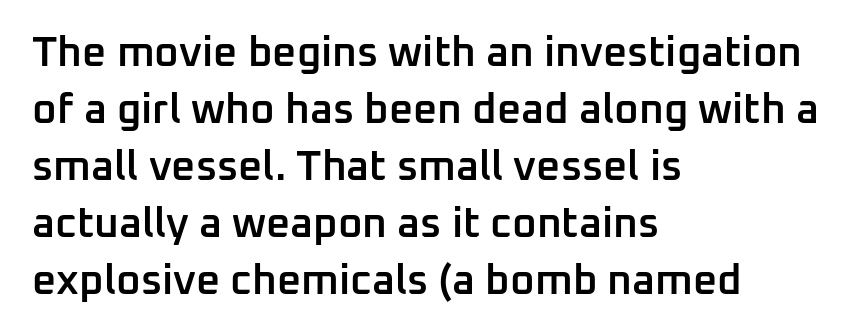
{"serif": "no", "italic": "no", "bold": "semi", "weight": "semibold", "width": "normal", "stroke_contrast": "low", "x_height": "medium", "monospaced": "no", "underline": "no", "align": "left", "line_spacing": "normal", "line_spacing_ratio": 1.36, "letter_spacing": "normal", "letter_spacing_em": 0.0, "glyph_px": 42}
